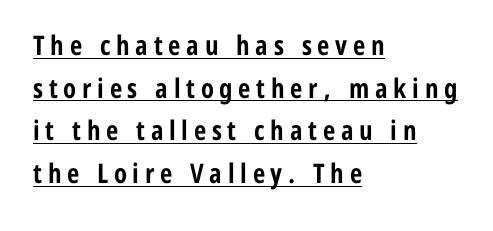
{"italic": "no", "bold": "yes", "underline": "yes", "align": "left", "line_spacing": "normal", "line_spacing_ratio": 1.58, "letter_spacing": "wide", "letter_spacing_em": 0.21, "glyph_px": 27}
